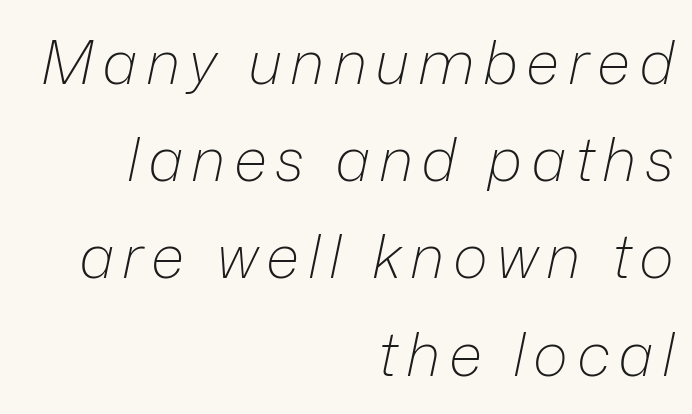
{"italic": "yes", "lean": "right", "slant_degrees": 12, "bold": "no", "weight": "light", "width": "normal", "stroke_contrast": "low", "x_height": "medium", "monospaced": "no", "underline": "no", "align": "right", "line_spacing": "normal", "line_spacing_ratio": 1.62, "glyph_px": 60}
